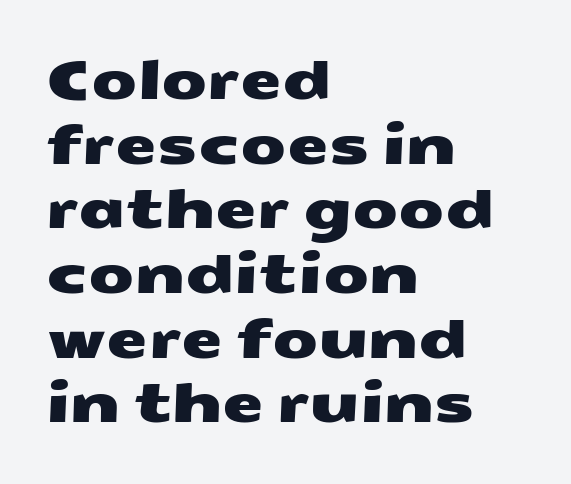
{"serif": "no", "width": "wide", "stroke_contrast": "medium", "x_height": "medium", "monospaced": "no", "underline": "no", "align": "left", "line_spacing_ratio": 1.22, "letter_spacing": "normal", "letter_spacing_em": 0.0, "glyph_px": 53}
